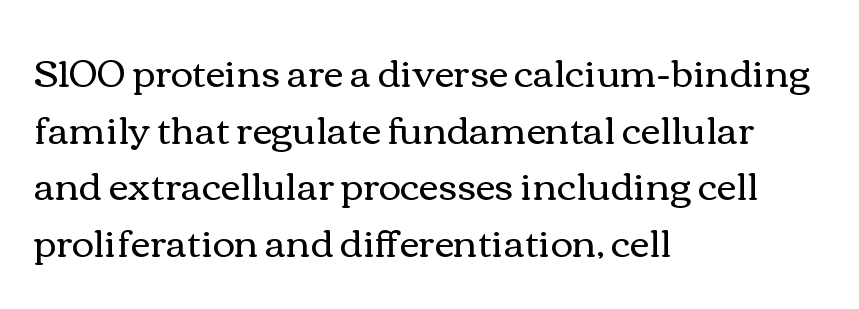
Q: Is the text bold? A: No.
Q: Is the text italic (slanted)? A: No, it is upright.
Q: Is the text underlined? A: No.
Q: How is the paragraph aligned? A: Left-aligned.
Q: Is the spacing between letters normal or unusually wide? A: Normal.
Q: Is the spacing between lines tight, normal or loose? A: Normal.
Q: Width (condensed, normal, or wide)? A: Wide.
Q: x-height? A: Medium.
Q: Monospaced? A: No.
